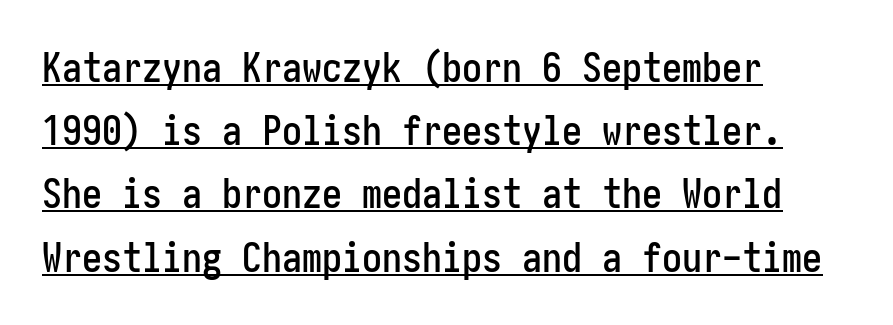
{"serif": "no", "italic": "no", "width": "condensed", "stroke_contrast": "low", "x_height": "medium", "underline": "yes", "align": "left", "line_spacing": "normal", "line_spacing_ratio": 1.58, "letter_spacing": "normal", "letter_spacing_em": 0.0, "glyph_px": 40}
